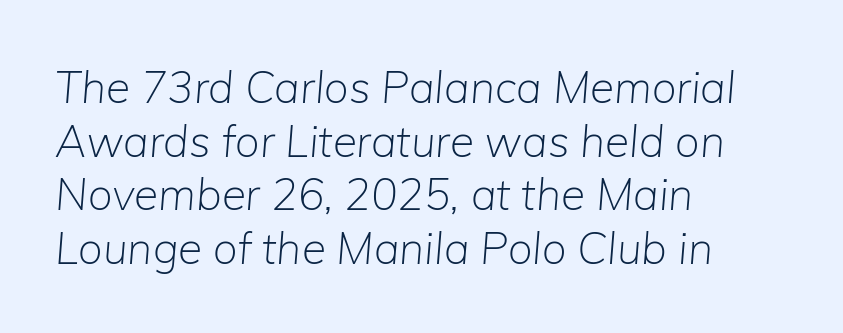
Q: Is the text bold? A: No.
Q: Is the text italic (slanted)? A: Yes, it leans right by about 5 degrees.
Q: Is the text underlined? A: No.
Q: How is the paragraph aligned? A: Left-aligned.
Q: Is the spacing between letters normal or unusually wide? A: Normal.
Q: Width (condensed, normal, or wide)? A: Normal.
Q: Stroke contrast? A: Low.
Q: x-height? A: Medium.
Q: Monospaced? A: No.
